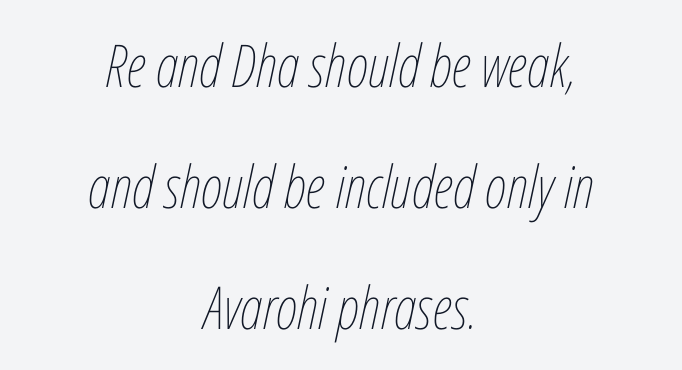
{"italic": "yes", "lean": "right", "slant_degrees": 12, "bold": "no", "weight": "thin", "width": "condensed", "stroke_contrast": "low", "x_height": "medium", "monospaced": "no", "underline": "no", "align": "center", "line_spacing": "loose", "line_spacing_ratio": 2.05, "letter_spacing": "normal", "letter_spacing_em": 0.0, "glyph_px": 59}
